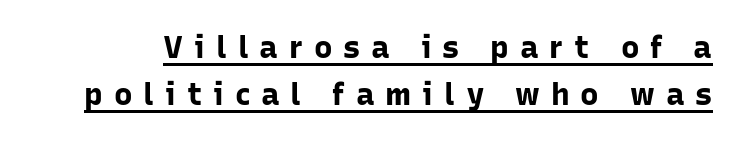
Q: Is the text bold? A: Yes.
Q: Is the text italic (slanted)? A: No, it is upright.
Q: Is the typeface a serif or a sans-serif typeface? A: Sans-serif.
Q: Is the text underlined? A: Yes.
Q: Is the spacing between letters normal or unusually wide? A: Unusually wide.
Q: Is the spacing between lines tight, normal or loose? A: Normal.
Q: Width (condensed, normal, or wide)? A: Normal.
Q: Stroke contrast? A: Low.
Q: x-height? A: Medium.
Q: Monospaced? A: No.
